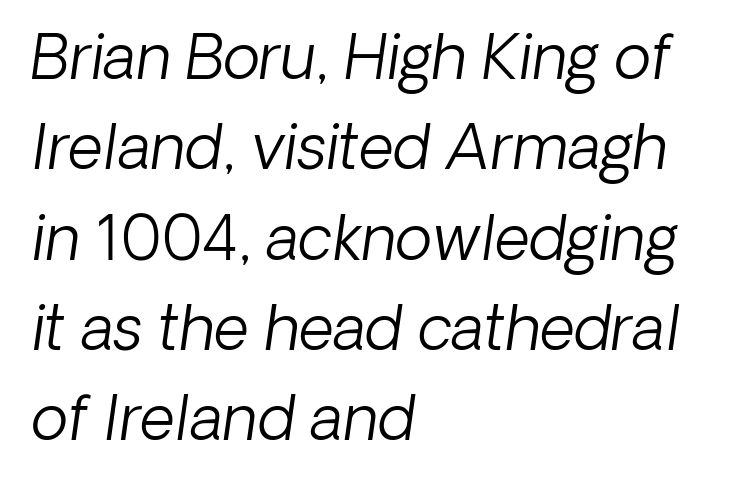
{"italic": "yes", "lean": "right", "slant_degrees": 8, "bold": "no", "weight": "light", "width": "normal", "stroke_contrast": "low", "x_height": "medium", "monospaced": "no", "underline": "no", "align": "left", "line_spacing": "normal", "line_spacing_ratio": 1.48, "letter_spacing": "normal", "letter_spacing_em": 0.0, "glyph_px": 61}
